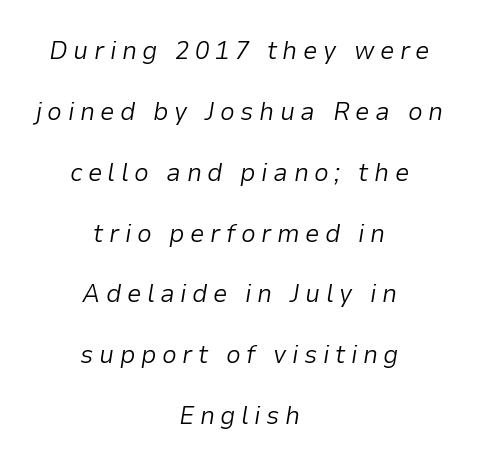
The image shows 26 px text type, italic (leaning right); set centered, loose line spacing (2.34x), unusually wide letter spacing (+0.21 em), not underlined.
